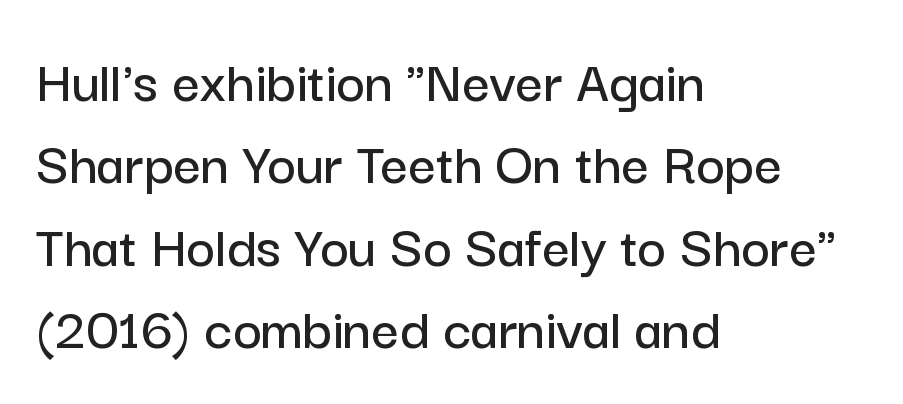
The image shows 61 px sans-serif type, upright; set left-aligned, normal line spacing (1.35x), normal letter spacing, not underlined; low stroke contrast and a medium x-height.
